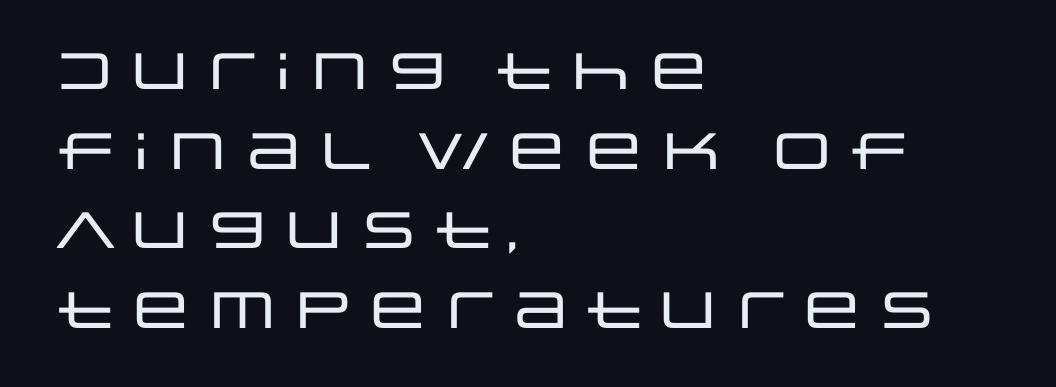
The image shows 51 px wide sans-serif type, upright; set left-aligned, normal line spacing (1.56x), normal letter spacing, not underlined; low stroke contrast and a large x-height.
